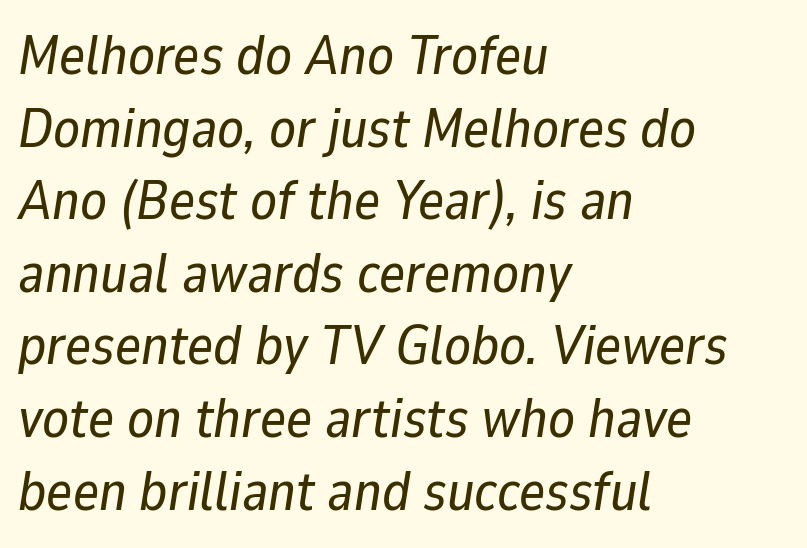
The image shows 55 px text type, italic (leaning right); set left-aligned, normal line spacing (1.32x), normal letter spacing, not underlined; low stroke contrast and a medium x-height.
